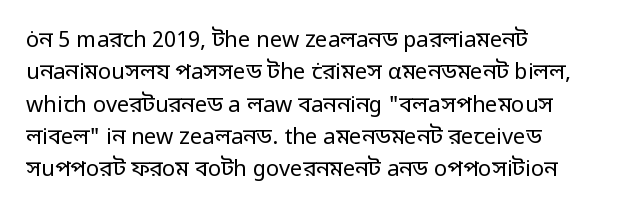
{"italic": "no", "bold": "no", "underline": "no", "align": "left", "line_spacing": "normal", "line_spacing_ratio": 1.47, "letter_spacing": "normal", "letter_spacing_em": 0.0, "glyph_px": 22}
